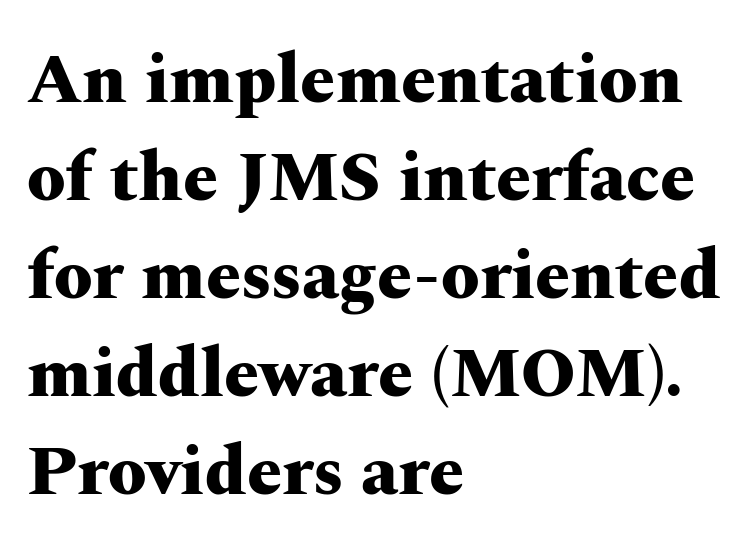
Q: Is the text bold? A: Yes.
Q: Is the text italic (slanted)? A: No, it is upright.
Q: Is the typeface a serif or a sans-serif typeface? A: Serif.
Q: Is the text underlined? A: No.
Q: How is the paragraph aligned? A: Left-aligned.
Q: Is the spacing between letters normal or unusually wide? A: Normal.
Q: Is the spacing between lines tight, normal or loose? A: Normal.
Q: Width (condensed, normal, or wide)? A: Wide.
Q: Stroke contrast? A: Medium.
Q: x-height? A: Medium.
Q: Monospaced? A: No.
